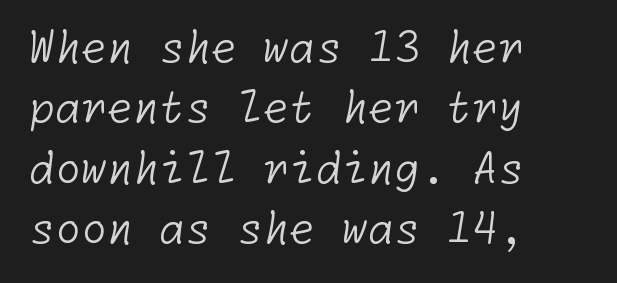
The image shows 42 px light sans-serif type; set left-aligned, normal line spacing (1.44x), normal letter spacing, not underlined; low stroke contrast and a medium x-height.
